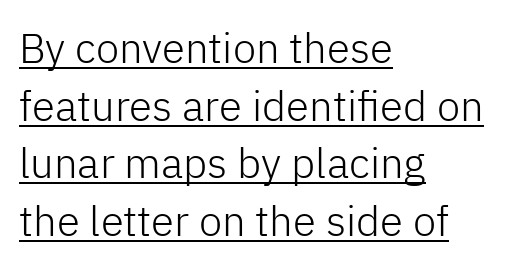
The image shows 42 px light sans-serif type, upright; set left-aligned, normal line spacing (1.37x), normal letter spacing, underlined; low stroke contrast and a medium x-height.
